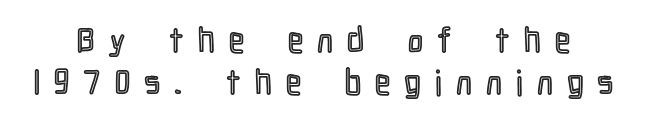
Substantial extra tracking has been applied to these lines. Designer's note — italics off, roman on. A typesetter would call this leading conventional body-copy spacing. Bare-footed words on every line. Character widths vary here, with narrow letters taking less room than wide ones.
